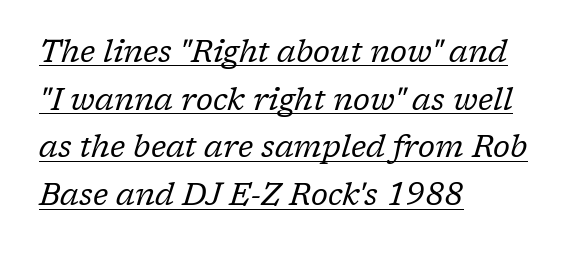
Q: Is the text bold? A: No.
Q: Is the text italic (slanted)? A: Yes, it leans right by about 17 degrees.
Q: Is the typeface a serif or a sans-serif typeface? A: Serif.
Q: Is the text underlined? A: Yes.
Q: How is the paragraph aligned? A: Left-aligned.
Q: Is the spacing between letters normal or unusually wide? A: Normal.
Q: Is the spacing between lines tight, normal or loose? A: Normal.
Q: Width (condensed, normal, or wide)? A: Normal.
Q: Stroke contrast? A: Low.
Q: x-height? A: Medium.
Q: Monospaced? A: No.
